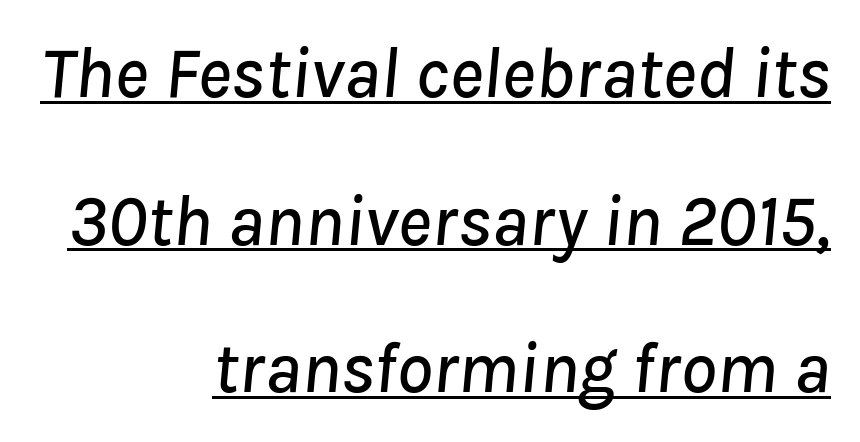
The image shows 72 px text type, italic (leaning right); set right-aligned, loose line spacing (2.05x), normal letter spacing, underlined; low stroke contrast and a medium x-height.
